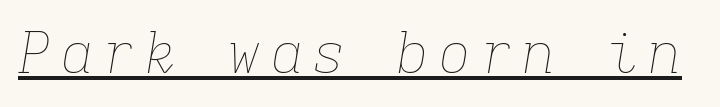
Q: Is the text bold? A: No.
Q: Is the text italic (slanted)? A: Yes, it leans right by about 9 degrees.
Q: Is the text underlined? A: Yes.
Q: Width (condensed, normal, or wide)? A: Normal.
Q: Stroke contrast? A: Low.
Q: x-height? A: Medium.
Q: Monospaced? A: Yes.
